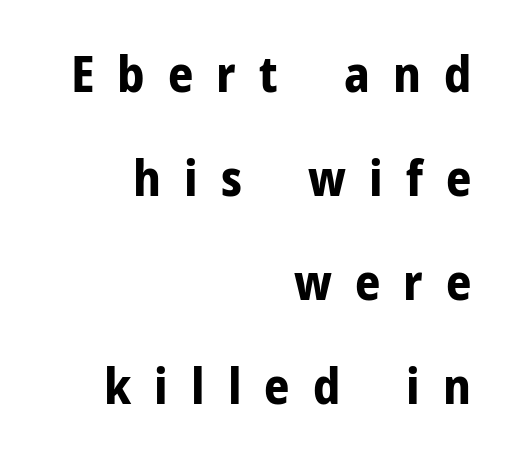
The image shows 50 px bold sans-serif type, upright; set right-aligned, loose line spacing (2.08x), unusually wide letter spacing (+0.46 em), not underlined; low stroke contrast and a medium x-height.
